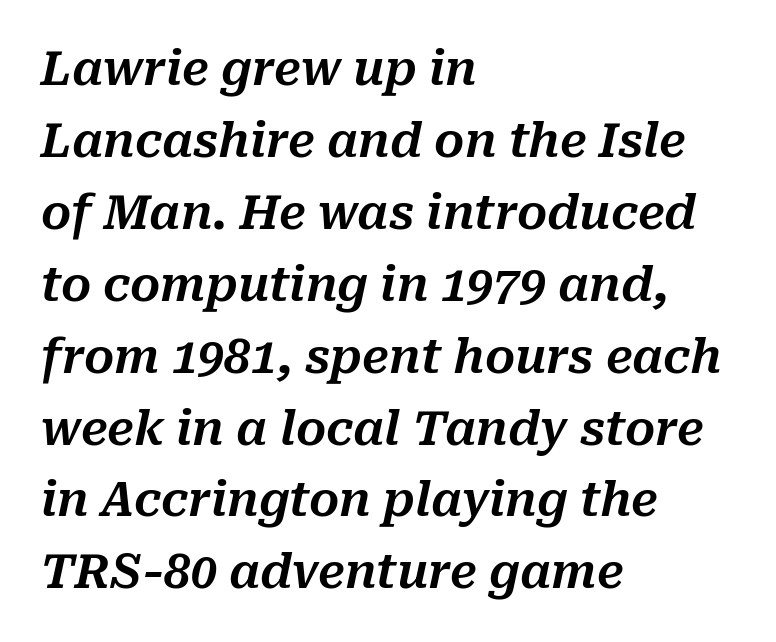
Q: Is the text italic (slanted)? A: Yes, it leans right by about 10 degrees.
Q: Is the text underlined? A: No.
Q: How is the paragraph aligned? A: Left-aligned.
Q: Is the spacing between letters normal or unusually wide? A: Normal.
Q: Is the spacing between lines tight, normal or loose? A: Normal.
Q: Width (condensed, normal, or wide)? A: Normal.
Q: Stroke contrast? A: Medium.
Q: x-height? A: Medium.
Q: Monospaced? A: No.
